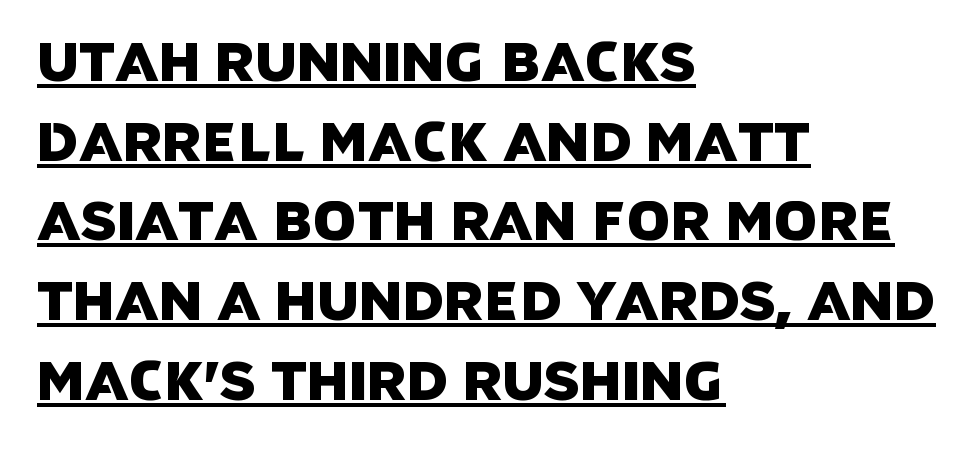
Looks like regular typesetting: each glyph gets only the width it needs. Each word holds together tightly as a unit, with standard inter-letter gaps. The paragraph shown leans on its left margin. Baseline-to-baseline distance is the conventional proportion of letter height.
